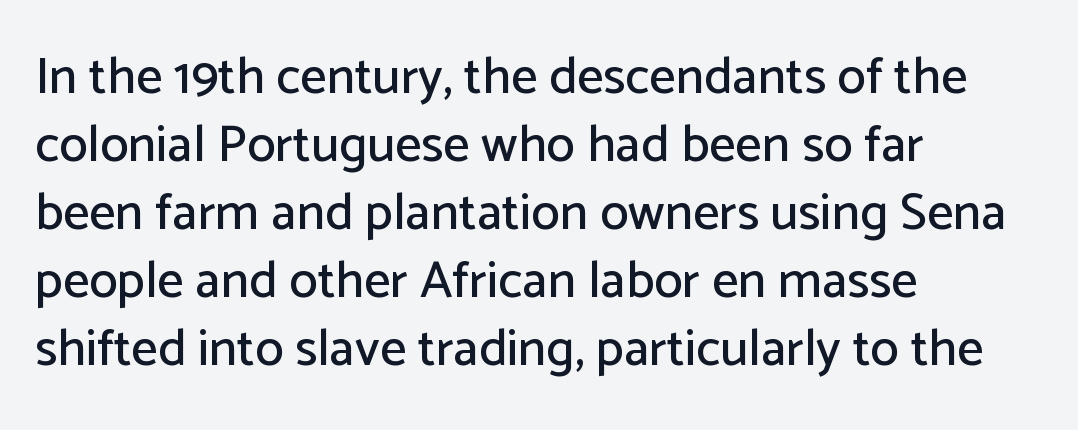
Look at the tracking — it's just the regular setting, nothing added. The face used here is a sans, in the tradition of grotesques and geometrics. Has an underline been added? It has not. Is this a fixed-width face? No — the glyphs have proportional, varying widths. Characters remain perfectly vertical along every line. Line beginnings align vertically; line endings do not.
